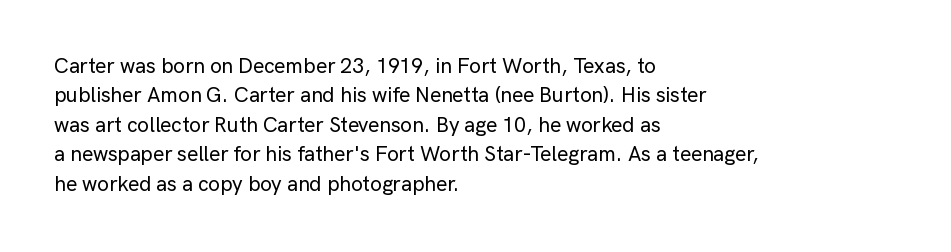
Q: Is the text italic (slanted)? A: No, it is upright.
Q: Is the text underlined? A: No.
Q: How is the paragraph aligned? A: Left-aligned.
Q: Is the spacing between letters normal or unusually wide? A: Normal.
Q: Is the spacing between lines tight, normal or loose? A: Normal.
